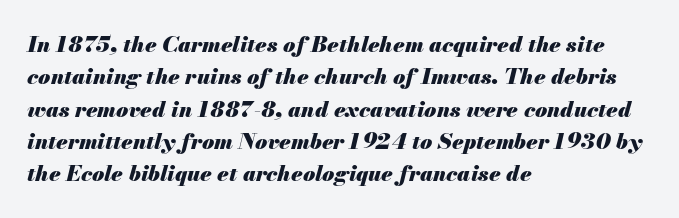
{"italic": "yes", "lean": "right", "slant_degrees": 13, "bold": "yes", "underline": "no", "align": "left", "line_spacing": "normal", "line_spacing_ratio": 1.47, "letter_spacing": "normal", "letter_spacing_em": 0.0, "glyph_px": 22}
